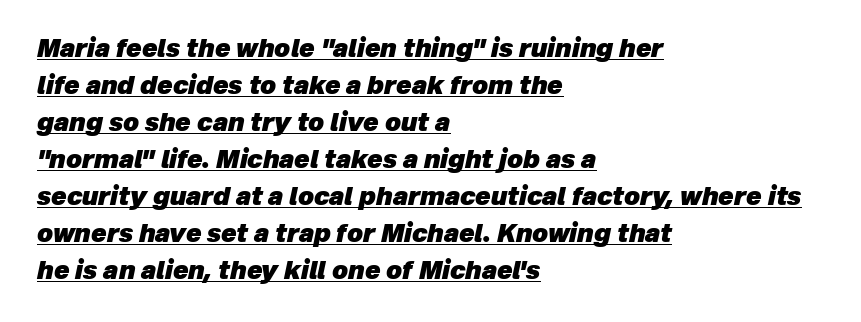
The image shows 25 px bold type, italic (leaning right); set left-aligned, normal line spacing (1.48x), normal letter spacing, underlined.
